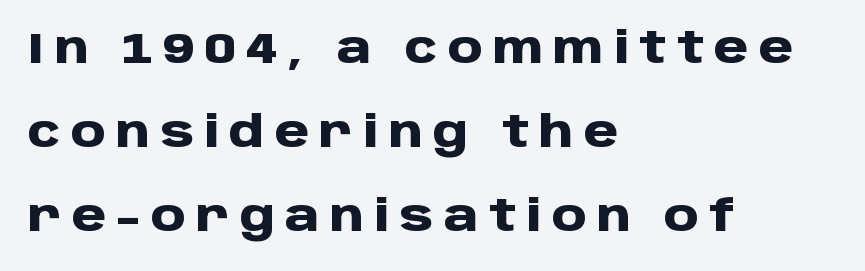
Line spacing here is loose. The rendering uses natural spacing where letterforms have individual widths. Characters remain perfectly vertical along every line. The area under the type is left untouched.
